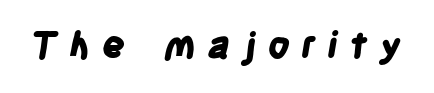
Looks like regular typesetting: each glyph gets only the width it needs. Does the weight exceed regular? Yes, all the way to bold. You can tell from the bare stems that sans-serif type was used. Glance below the letters and you will spot only blank space. A typesetter would call this heavily tracked-out type.
